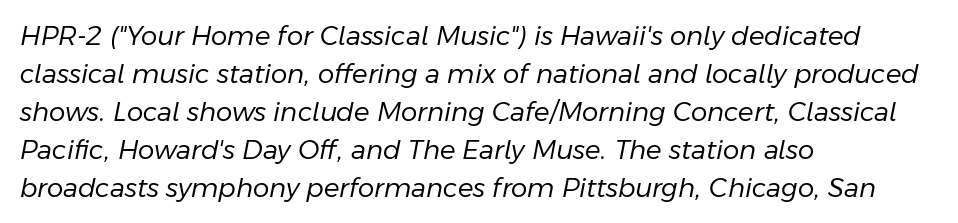
Does the leading feel generous? No, just average. Compared with ordinary roman type, these characters are visibly tilted. One-word summary of the alignment: left. The space beneath each line is pristine and unruled.
